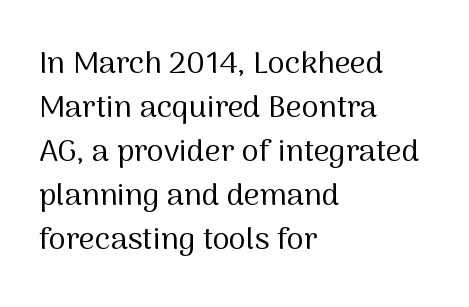
{"serif": "no", "italic": "no", "bold": "no", "weight": "regular", "width": "normal", "stroke_contrast": "medium", "x_height": "medium", "monospaced": "no", "underline": "no", "align": "left", "line_spacing": "normal", "line_spacing_ratio": 1.42, "letter_spacing": "normal", "letter_spacing_em": 0.0, "glyph_px": 31}
